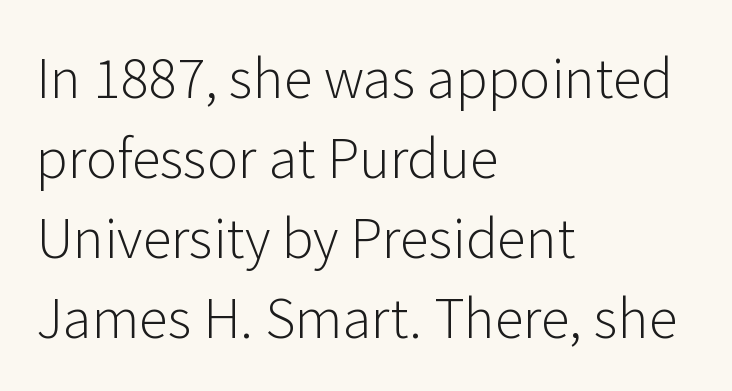
The image shows 53 px light sans-serif type, upright; set left-aligned, normal line spacing (1.51x), normal letter spacing, not underlined; low stroke contrast and a medium x-height.
